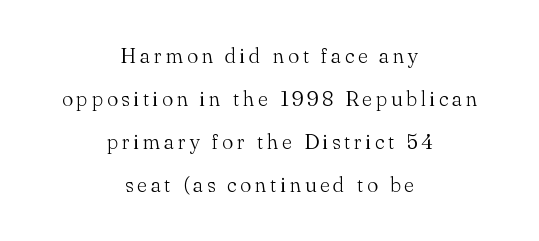
{"italic": "no", "bold": "no", "underline": "no", "align": "center", "line_spacing": "loose", "line_spacing_ratio": 2.05, "glyph_px": 21}
